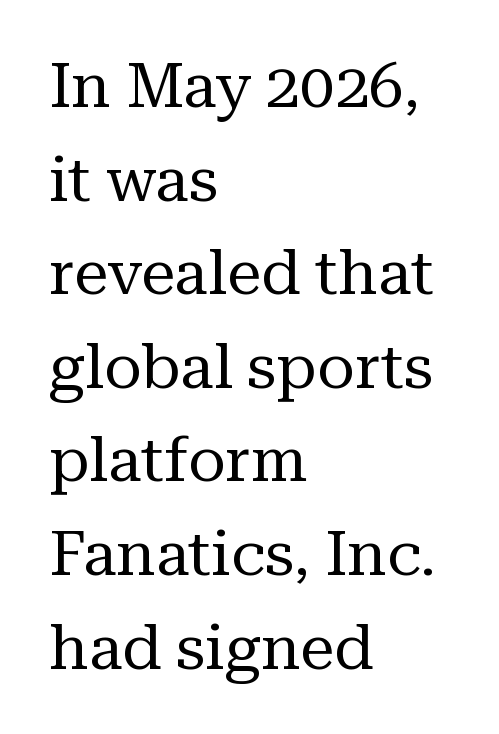
Q: Is the text bold? A: No.
Q: Is the text italic (slanted)? A: No, it is upright.
Q: Is the typeface a serif or a sans-serif typeface? A: Serif.
Q: Is the text underlined? A: No.
Q: How is the paragraph aligned? A: Left-aligned.
Q: Is the spacing between letters normal or unusually wide? A: Normal.
Q: Is the spacing between lines tight, normal or loose? A: Normal.
Q: Width (condensed, normal, or wide)? A: Normal.
Q: Stroke contrast? A: Medium.
Q: x-height? A: Medium.
Q: Monospaced? A: No.
